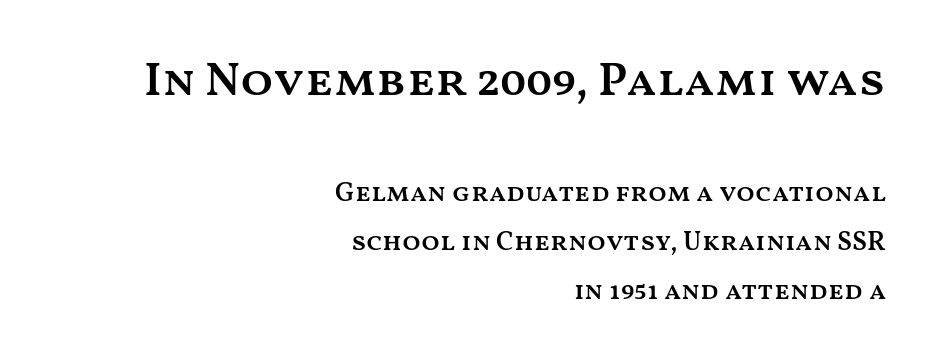
Q: Is the text bold? A: Semi-bold.
Q: Is the text italic (slanted)? A: No, it is upright.
Q: Is the text underlined? A: No.
Q: How is the paragraph aligned? A: Right-aligned.
Q: Is the spacing between letters normal or unusually wide? A: Normal.
Q: Which block of text is set in a larger size, the first (top) or the second (bottom)? A: The first (top) one.
Q: Width (condensed, normal, or wide)? A: Wide.
Q: Stroke contrast? A: Medium.
Q: x-height? A: Medium.
Q: Monospaced? A: No.
